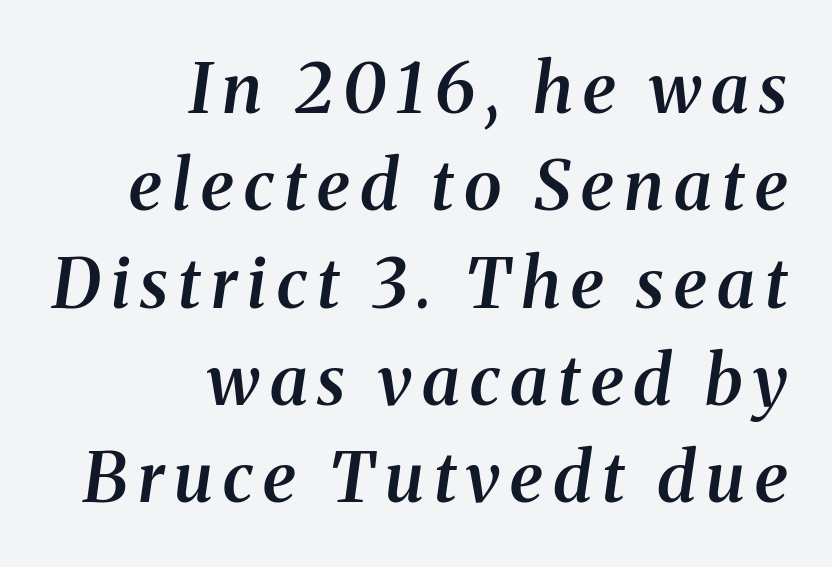
{"serif": "yes", "italic": "yes", "lean": "right", "slant_degrees": 8, "bold": "semi", "weight": "semibold", "width": "normal", "stroke_contrast": "medium", "x_height": "medium", "monospaced": "no", "underline": "no", "align": "right", "line_spacing": "normal", "line_spacing_ratio": 1.41, "glyph_px": 69}
